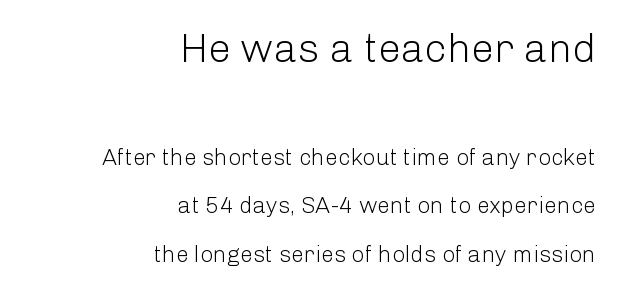
Q: Is the text bold? A: No.
Q: Is the text italic (slanted)? A: No, it is upright.
Q: Is the typeface a serif or a sans-serif typeface? A: Sans-serif.
Q: Is the text underlined? A: No.
Q: How is the paragraph aligned? A: Right-aligned.
Q: Is the spacing between letters normal or unusually wide? A: Normal.
Q: Is the spacing between lines tight, normal or loose? A: Loose.
Q: Which block of text is set in a larger size, the first (top) or the second (bottom)? A: The first (top) one.
Q: Width (condensed, normal, or wide)? A: Normal.
Q: Stroke contrast? A: Low.
Q: x-height? A: Medium.
Q: Monospaced? A: No.
